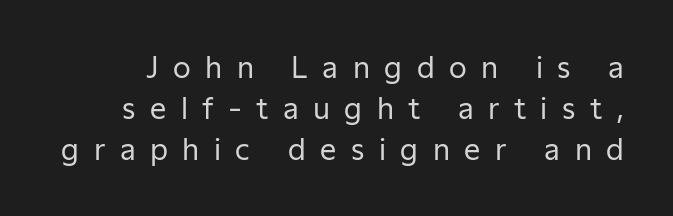
Q: Is the text bold? A: No.
Q: Is the text italic (slanted)? A: No, it is upright.
Q: Is the typeface a serif or a sans-serif typeface? A: Sans-serif.
Q: Is the text underlined? A: No.
Q: Is the spacing between letters normal or unusually wide? A: Unusually wide.
Q: Is the spacing between lines tight, normal or loose? A: Normal.
Q: Width (condensed, normal, or wide)? A: Normal.
Q: Stroke contrast? A: Low.
Q: x-height? A: Medium.
Q: Monospaced? A: No.
